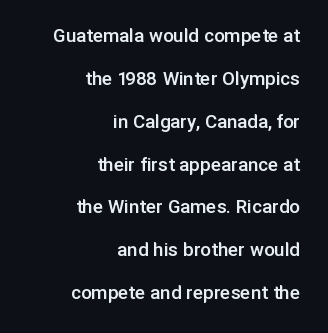
Inter-character spacing is left at the font's built-in metrics. Visually the block forms a straight wall on the right and a jagged coastline on the left. Letters rest on an invisible, unmarked baseline. Honestly, the rows look like they've been pulled way apart. A typesetter would mark this as roman, not italic.
